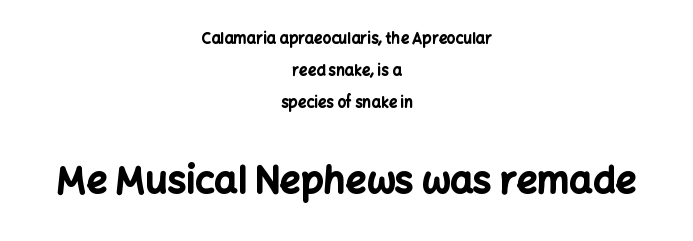
A great deal of white space separates one row of letters from the next. Students, note that the glyphs here touch the page at normal intervals. Each letter keeps its own natural width here, so spacing adapts to shape. The passage shown begins with its smaller block and ends with its larger one. Casual observation: everything's sitting right in the middle.
